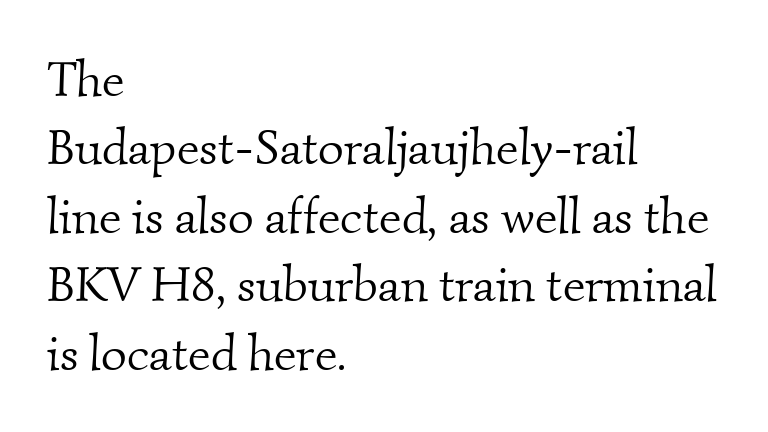
{"serif": "yes", "bold": "no", "weight": "light", "width": "normal", "stroke_contrast": "medium", "x_height": "small", "monospaced": "no", "underline": "no", "align": "left", "line_spacing": "normal", "line_spacing_ratio": 1.37, "letter_spacing": "normal", "letter_spacing_em": 0.0, "glyph_px": 50}
